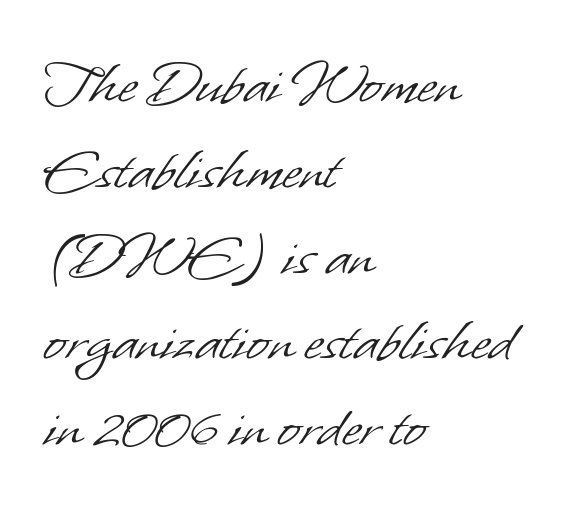
{"serif": "no", "bold": "no", "weight": "light", "width": "normal", "stroke_contrast": "low", "x_height": "small", "monospaced": "no", "underline": "no", "align": "left", "line_spacing": "normal", "line_spacing_ratio": 1.28, "letter_spacing": "normal", "letter_spacing_em": 0.0, "glyph_px": 67}
